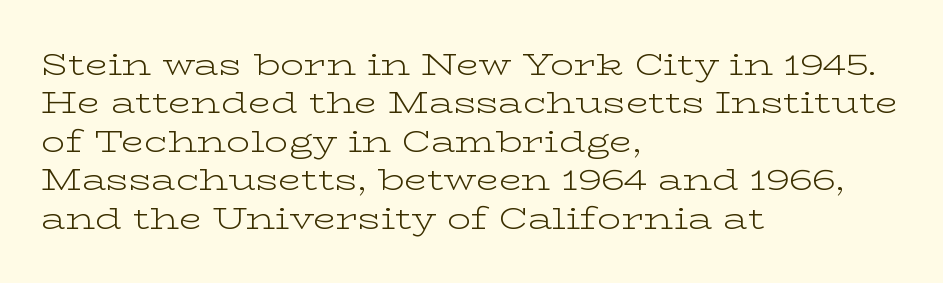
If you drew a line through each stem, it would be perfectly vertical. The rendering uses natural spacing where letterforms have individual widths. This is serif lettering, the kind often seen in printed books. The line texture is even and compact thanks to regular tracking. The paragraph shown leans on its left margin.
